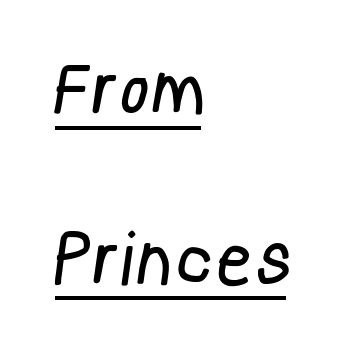
The image shows 71 px regular-weight, condensed sans-serif type; set left-aligned, loose line spacing (2.4x), underlined; low stroke contrast and a medium x-height.
